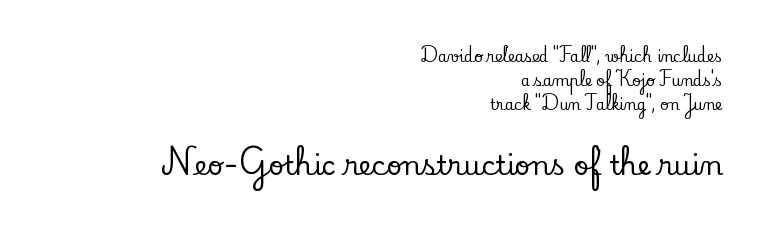
{"italic": "no", "underline": "no", "align": "right", "line_spacing": "normal", "line_spacing_ratio": 1.61, "letter_spacing": "normal", "letter_spacing_em": 0.0, "larger_block": "second", "size_ratio": 1.8, "glyph_px": 27}
